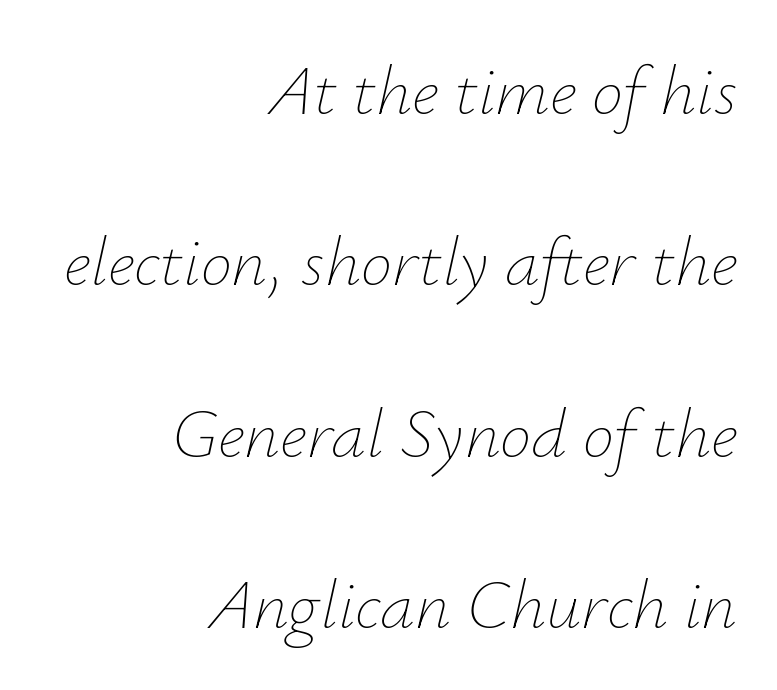
Looks like regular typesetting: each glyph gets only the width it needs. Successive baselines arrive slowly, with a big drop between each. Rendered with sloped, italic letterforms. What stands out about the letter spacing? Nothing — it is the standard amount. Heaviness? Minimal to ordinary, like unemphasized prose.
